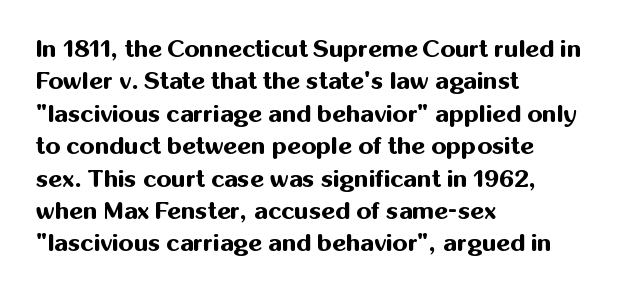
Q: Is the text bold? A: Yes.
Q: Is the text italic (slanted)? A: No, it is upright.
Q: Is the text underlined? A: No.
Q: How is the paragraph aligned? A: Left-aligned.
Q: Is the spacing between letters normal or unusually wide? A: Normal.
Q: Is the spacing between lines tight, normal or loose? A: Normal.
